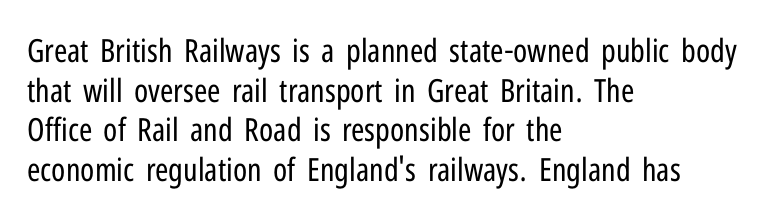
{"serif": "no", "italic": "no", "bold": "no", "weight": "regular", "width": "condensed", "stroke_contrast": "low", "x_height": "medium", "monospaced": "no", "underline": "no", "align": "left", "line_spacing_ratio": 1.24, "letter_spacing": "normal", "letter_spacing_em": 0.0, "glyph_px": 32}
